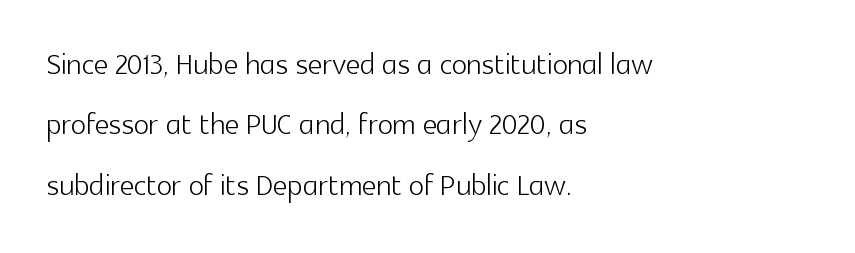
Bare-footed words on every line. Nope, not italic — everything's standing straight. Does extra space separate the letters? No, they use regular spacing. The lines are quadded left.
